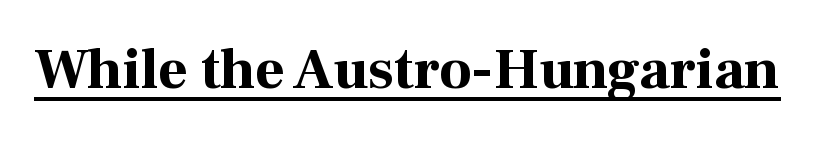
{"serif": "yes", "italic": "no", "bold": "yes", "weight": "bold", "width": "normal", "stroke_contrast": "high", "x_height": "medium", "monospaced": "no", "underline": "yes", "letter_spacing": "normal", "letter_spacing_em": 0.0, "glyph_px": 57}
